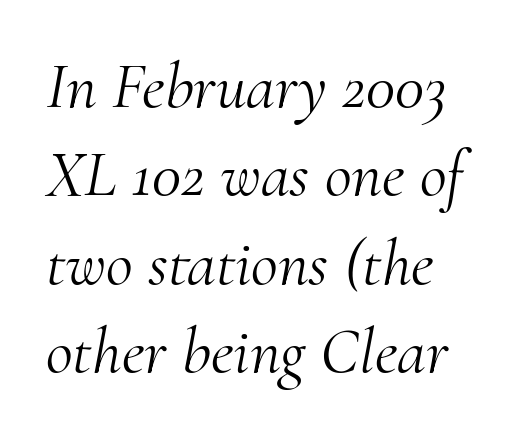
{"serif": "yes", "italic": "yes", "lean": "right", "slant_degrees": 10, "bold": "no", "weight": "light", "width": "normal", "stroke_contrast": "medium", "x_height": "small", "monospaced": "no", "underline": "no", "line_spacing": "normal", "line_spacing_ratio": 1.34, "letter_spacing": "normal", "letter_spacing_em": 0.0, "glyph_px": 66}
